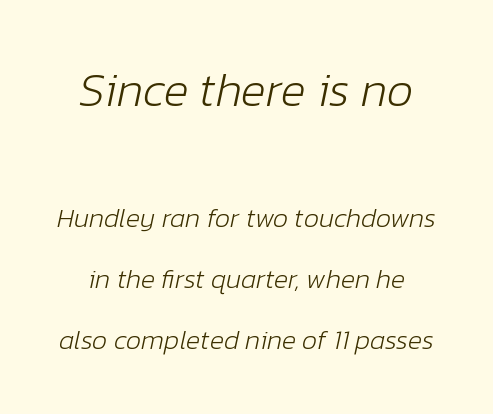
{"italic": "yes", "lean": "right", "slant_degrees": 12, "bold": "no", "weight": "light", "width": "normal", "stroke_contrast": "low", "x_height": "medium", "monospaced": "no", "underline": "no", "line_spacing": "loose", "line_spacing_ratio": 2.25, "letter_spacing": "normal", "letter_spacing_em": 0.0, "larger_block": "first", "size_ratio": 1.74, "glyph_px": 47}
